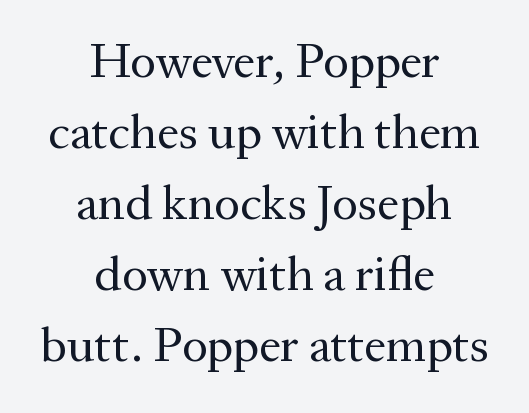
Spacing verdict: proportional, widths tailored to each character. The passage shown has conventional tracking throughout. Leading: standard. A student would call this center alignment; a typographer would say set centered. A roman cut, with each character standing at attention.
